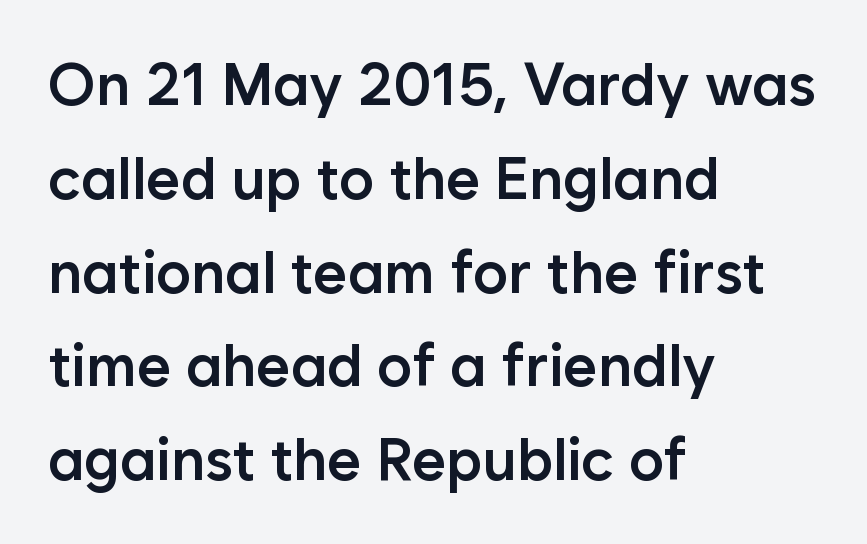
The image shows 59 px semibold sans-serif type, upright; set left-aligned, normal line spacing (1.59x), normal letter spacing, not underlined; low stroke contrast and a medium x-height.
